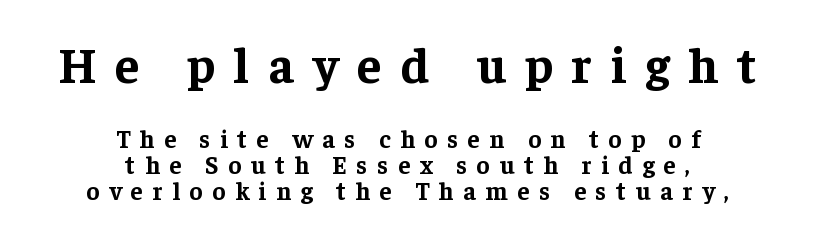
Q: Is the text bold? A: Yes.
Q: Is the text italic (slanted)? A: No, it is upright.
Q: Is the typeface a serif or a sans-serif typeface? A: Serif.
Q: Is the text underlined? A: No.
Q: How is the paragraph aligned? A: Centered.
Q: Is the spacing between letters normal or unusually wide? A: Unusually wide.
Q: Is the spacing between lines tight, normal or loose? A: Tight.
Q: Which block of text is set in a larger size, the first (top) or the second (bottom)? A: The first (top) one.
Q: Width (condensed, normal, or wide)? A: Normal.
Q: Stroke contrast? A: Low.
Q: x-height? A: Medium.
Q: Monospaced? A: No.
